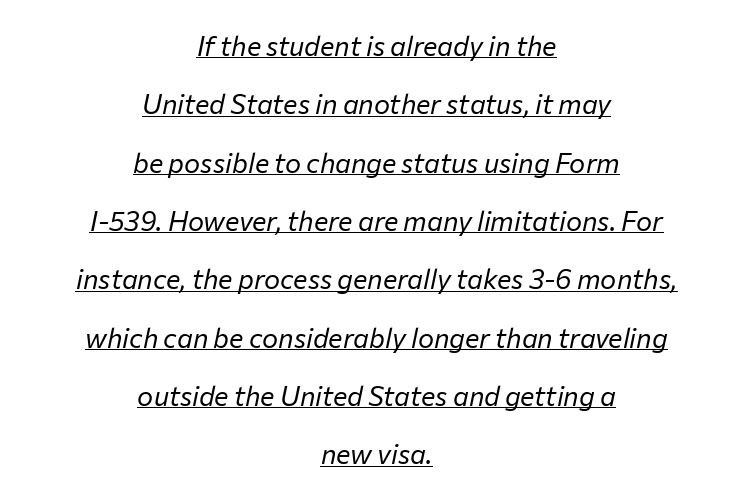
The image shows 27 px text type, italic (leaning right); set centered, loose line spacing (2.16x), normal letter spacing, underlined.
